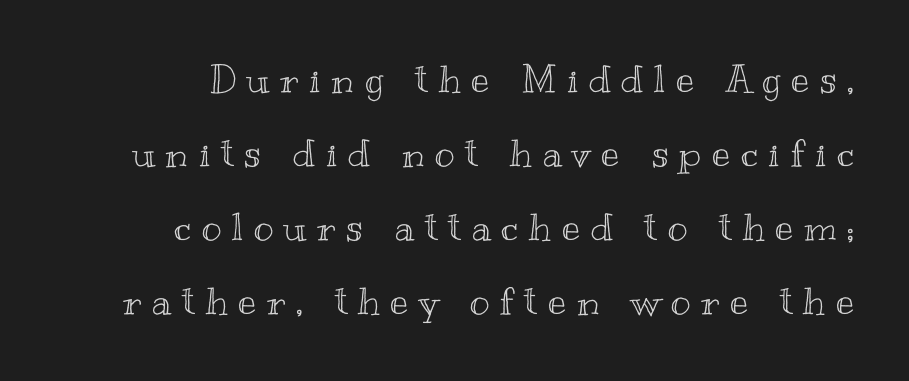
Q: Is the text italic (slanted)? A: No, it is upright.
Q: Is the text underlined? A: No.
Q: Is the spacing between letters normal or unusually wide? A: Unusually wide.
Q: Is the spacing between lines tight, normal or loose? A: Loose.
Q: Width (condensed, normal, or wide)? A: Wide.
Q: x-height? A: Small.
Q: Monospaced? A: No.
